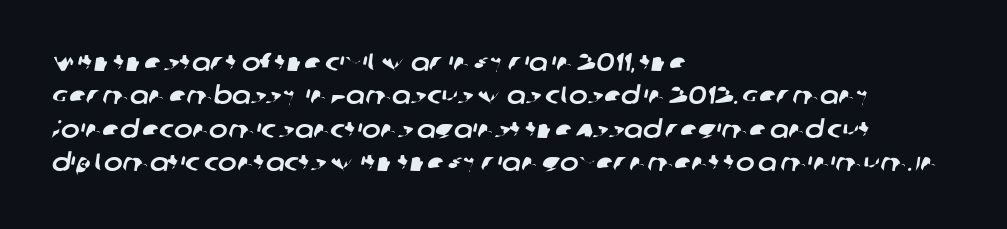
The image shows 25 px text type; set left-aligned, normal line spacing (1.34x), normal letter spacing, not underlined.
